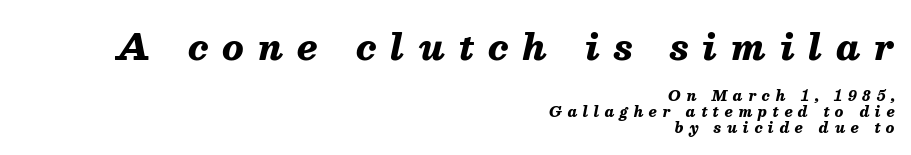
Q: Is the text bold? A: Yes.
Q: Is the text italic (slanted)? A: Yes, it leans right by about 13 degrees.
Q: Is the text underlined? A: No.
Q: How is the paragraph aligned? A: Right-aligned.
Q: Is the spacing between letters normal or unusually wide? A: Unusually wide.
Q: Is the spacing between lines tight, normal or loose? A: Tight.
Q: Which block of text is set in a larger size, the first (top) or the second (bottom)? A: The first (top) one.
Q: Width (condensed, normal, or wide)? A: Normal.
Q: Stroke contrast? A: Medium.
Q: x-height? A: Medium.
Q: Monospaced? A: No.
